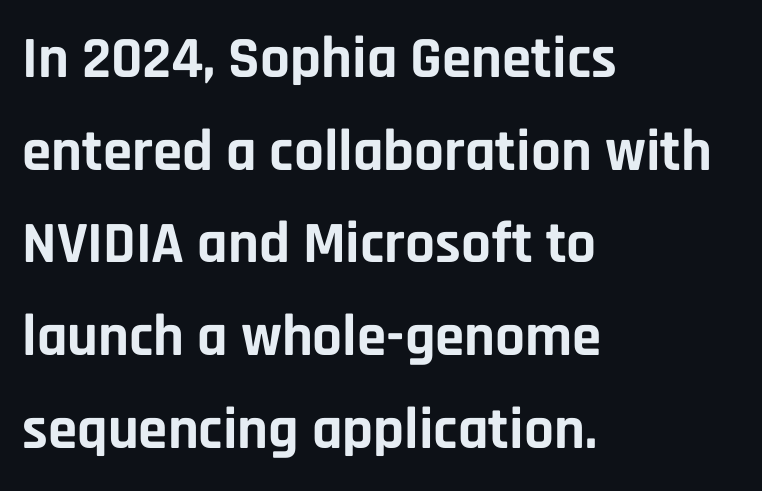
A typesetter would call this proportional, since set widths differ per character. Tracking value appears to be zero — textbook default spacing. The rag falls on the right side of this text block. A full-strength bold gives these letters their thick strokes.
